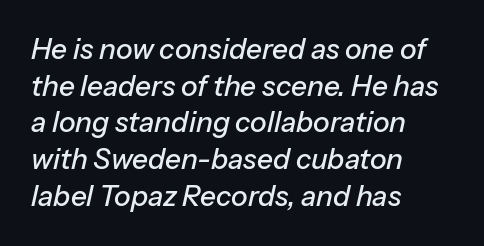
Q: Is the text italic (slanted)? A: Yes, it leans right by about 13 degrees.
Q: Is the text underlined? A: No.
Q: How is the paragraph aligned? A: Left-aligned.
Q: Is the spacing between letters normal or unusually wide? A: Normal.
Q: Is the spacing between lines tight, normal or loose? A: Normal.
Q: Width (condensed, normal, or wide)? A: Normal.
Q: Stroke contrast? A: Low.
Q: x-height? A: Medium.
Q: Monospaced? A: No.
